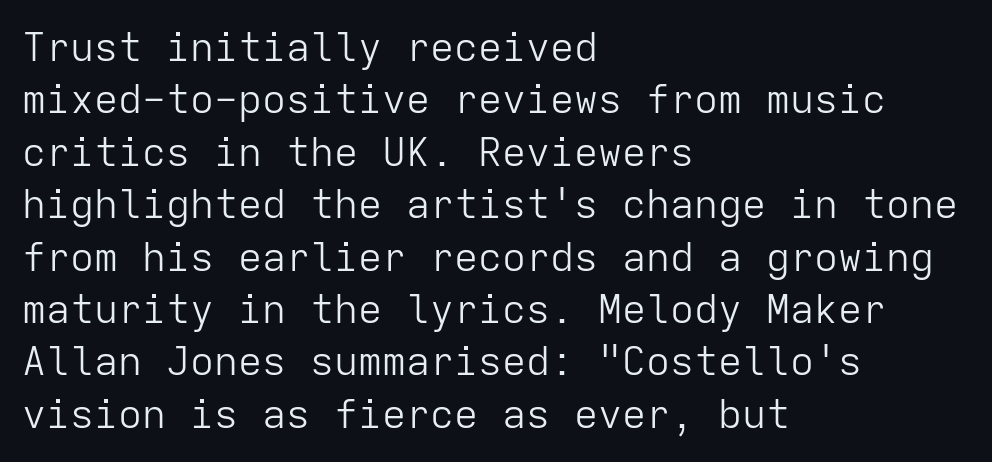
Q: Is the text bold? A: No.
Q: Is the text italic (slanted)? A: No, it is upright.
Q: Is the typeface a serif or a sans-serif typeface? A: Sans-serif.
Q: Is the text underlined? A: No.
Q: How is the paragraph aligned? A: Left-aligned.
Q: Is the spacing between letters normal or unusually wide? A: Normal.
Q: Is the spacing between lines tight, normal or loose? A: Normal.
Q: Width (condensed, normal, or wide)? A: Normal.
Q: Stroke contrast? A: Low.
Q: x-height? A: Medium.
Q: Monospaced? A: Yes.
